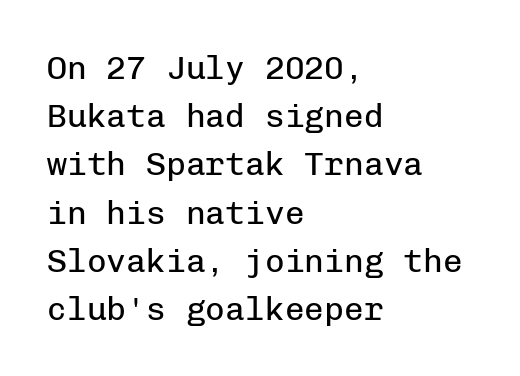
Monospaced: the letters line up in strict vertical columns. The horizontal fit of the characters is conventional and even. Honestly, the row spacing looks completely unremarkable. Observe the absence of serifs on each vertical stroke in this sample. Honestly, there is no underline to notice here at all.
